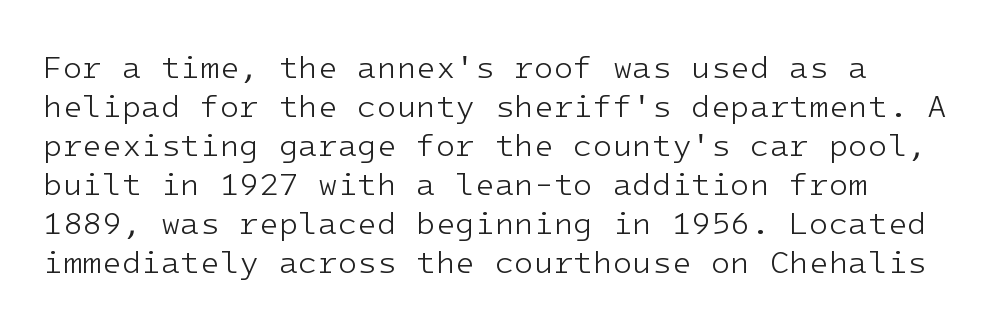
The image shows 32 px light sans-serif type, upright, monospaced; set line spacing 1.22x, normal letter spacing, not underlined; low stroke contrast and a medium x-height.
